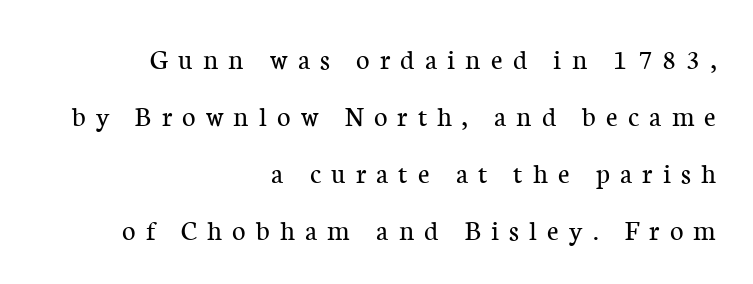
{"serif": "yes", "italic": "no", "bold": "no", "weight": "regular", "width": "normal", "stroke_contrast": "low", "x_height": "medium", "monospaced": "no", "underline": "no", "align": "right", "line_spacing": "loose", "line_spacing_ratio": 1.97, "letter_spacing": "wide", "letter_spacing_em": 0.35, "glyph_px": 29}
